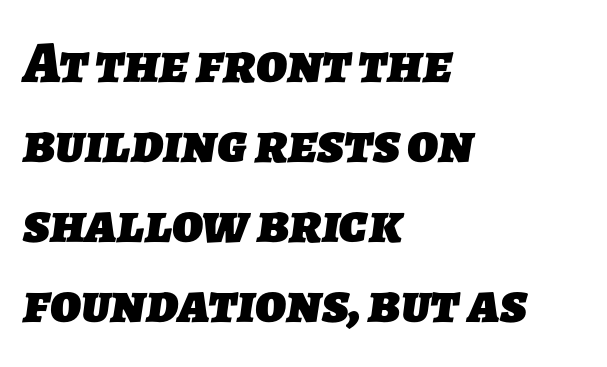
Horizontally, the lines are justified to the leading edge only. Has an underline been added? It has not. Does the leading feel generous? No, just average. Tracking here is standard; glyphs follow each other at the usual distance. Look at the bottom of the vertical strokes: they stop flat, with no serifs. Weight: bold.
